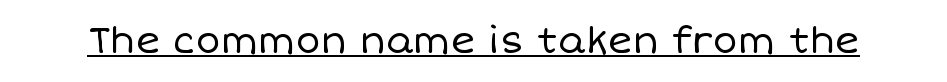
Q: Is the text bold? A: No.
Q: Is the text italic (slanted)? A: No, it is upright.
Q: Is the text underlined? A: Yes.
Q: Is the spacing between letters normal or unusually wide? A: Normal.
Q: Width (condensed, normal, or wide)? A: Normal.
Q: Stroke contrast? A: Low.
Q: x-height? A: Large.
Q: Monospaced? A: No.
